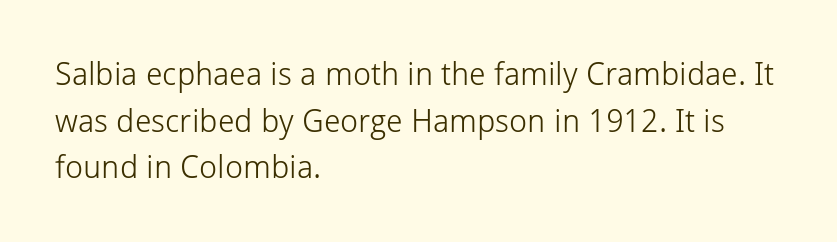
Q: Is the text bold? A: No.
Q: Is the text italic (slanted)? A: No, it is upright.
Q: Is the typeface a serif or a sans-serif typeface? A: Sans-serif.
Q: Is the text underlined? A: No.
Q: How is the paragraph aligned? A: Left-aligned.
Q: Is the spacing between letters normal or unusually wide? A: Normal.
Q: Is the spacing between lines tight, normal or loose? A: Normal.
Q: Width (condensed, normal, or wide)? A: Normal.
Q: Stroke contrast? A: Low.
Q: x-height? A: Medium.
Q: Monospaced? A: No.
